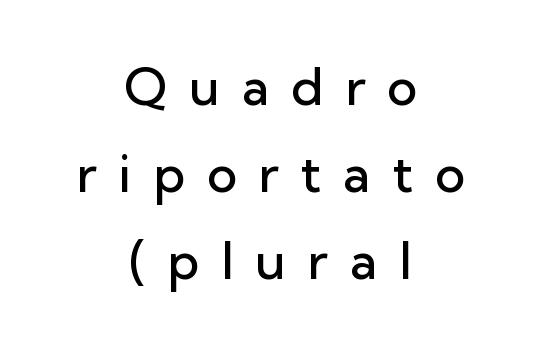
Q: Is the text bold? A: Semi-bold.
Q: Is the text italic (slanted)? A: No, it is upright.
Q: Is the typeface a serif or a sans-serif typeface? A: Sans-serif.
Q: Is the text underlined? A: No.
Q: How is the paragraph aligned? A: Centered.
Q: Is the spacing between letters normal or unusually wide? A: Unusually wide.
Q: Width (condensed, normal, or wide)? A: Normal.
Q: Stroke contrast? A: Low.
Q: x-height? A: Medium.
Q: Monospaced? A: No.
